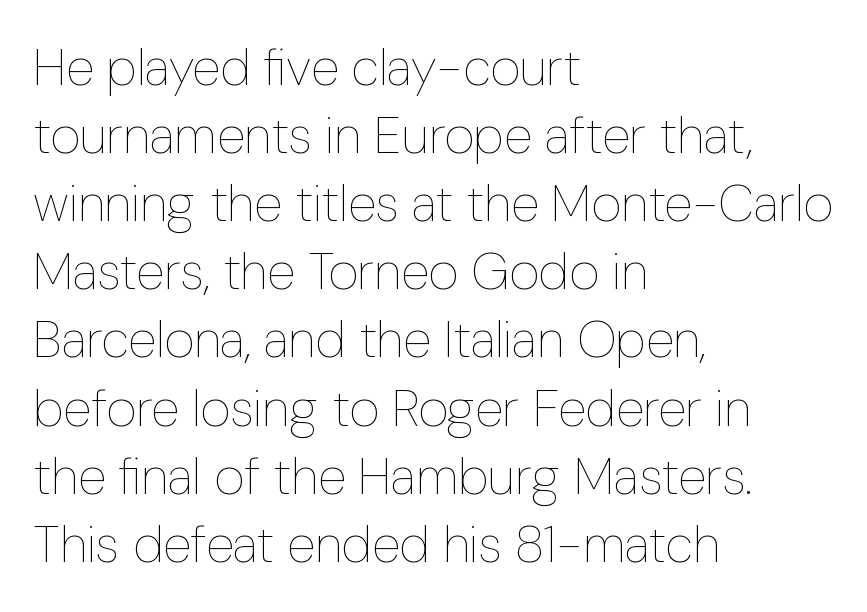
The typography opts for an upright posture over an oblique one. Glance below the letters and you will spot only blank space. What stands out about the letter spacing? Nothing — it is the standard amount. The passage is arranged the way most books set body copy — flush left.
